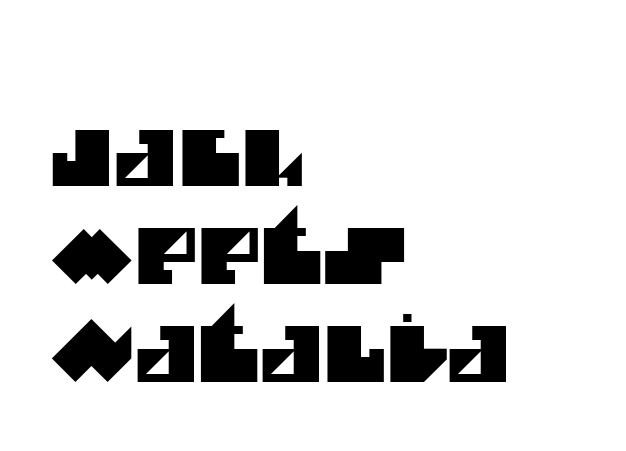
{"serif": "no", "width": "normal", "stroke_contrast": "medium", "x_height": "large", "monospaced": "no", "underline": "no", "align": "left", "line_spacing": "normal", "line_spacing_ratio": 1.27, "letter_spacing": "normal", "letter_spacing_em": 0.0, "glyph_px": 77}
